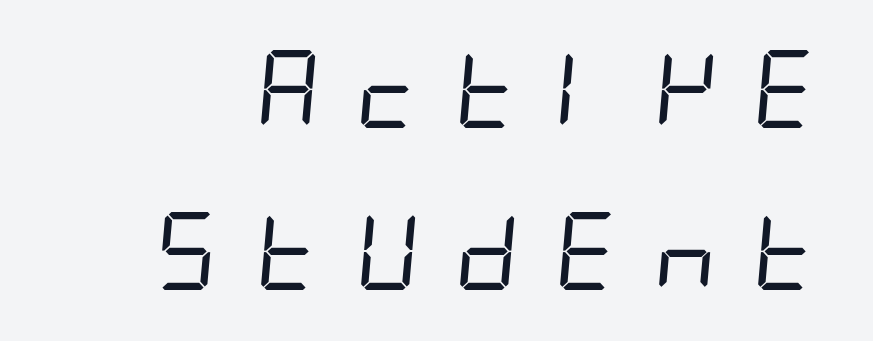
{"serif": "no", "bold": "no", "weight": "regular", "width": "condensed", "stroke_contrast": "low", "x_height": "large", "underline": "no", "line_spacing": "loose", "line_spacing_ratio": 2.08, "letter_spacing": "wide", "letter_spacing_em": 0.33, "glyph_px": 78}
